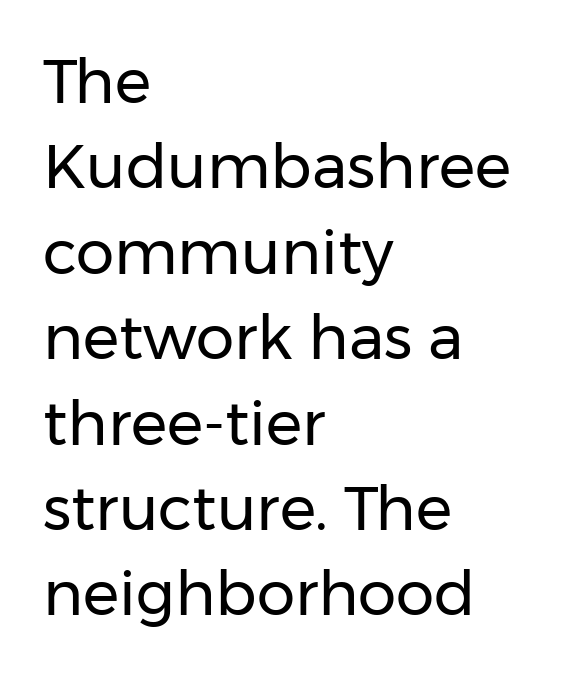
Rows of type keep a routine distance in the vertical direction. A typesetter would call this zero additional tracking. Type without underlining. The passage shown is typeset with a sans-serif family. The paragraph shown leans on its left margin.
